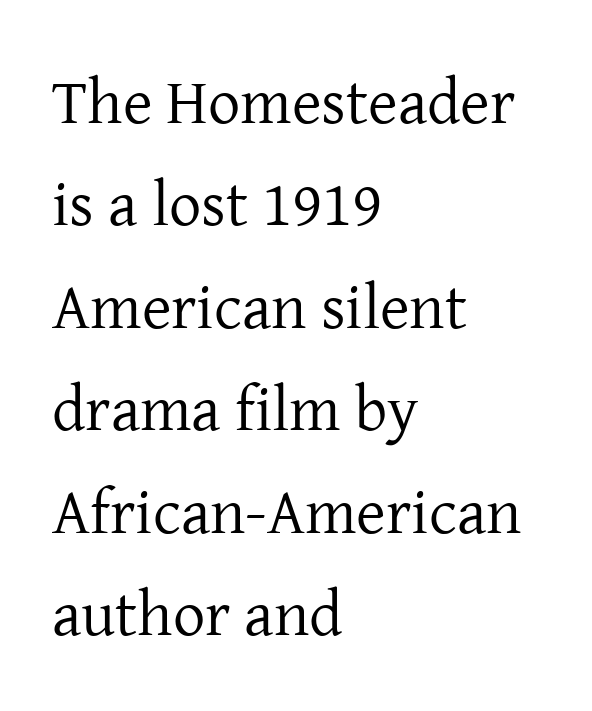
{"serif": "yes", "italic": "no", "bold": "no", "weight": "regular", "width": "normal", "stroke_contrast": "low", "x_height": "medium", "monospaced": "no", "underline": "no", "align": "left", "line_spacing": "normal", "line_spacing_ratio": 1.6, "letter_spacing": "normal", "letter_spacing_em": 0.0, "glyph_px": 64}
